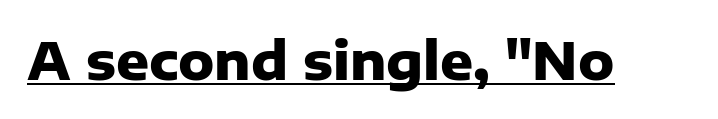
The image shows 51 px heavy sans-serif type, upright; set normal letter spacing, underlined; low stroke contrast and a medium x-height.
